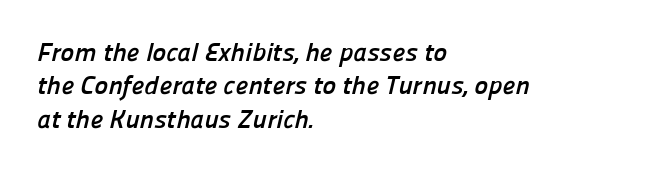
The image shows 26 px bold type; set left-aligned, normal line spacing (1.28x), normal letter spacing, not underlined.
